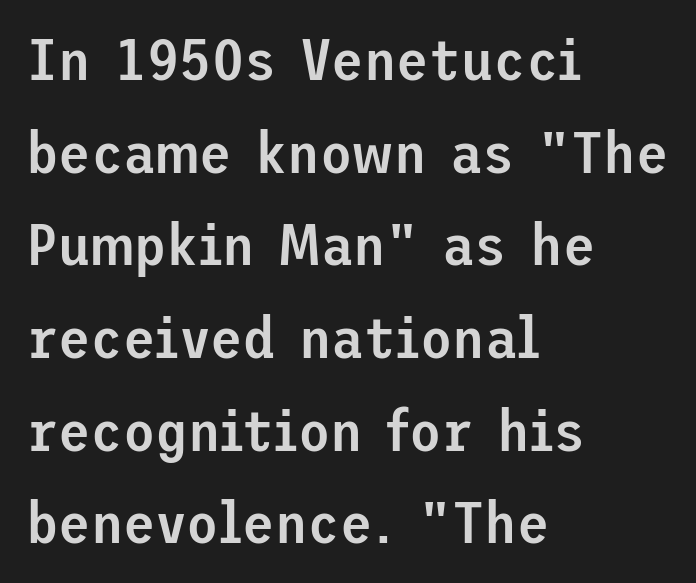
The image shows 59 px semibold sans-serif type, upright; set left-aligned, normal line spacing (1.57x), normal letter spacing, not underlined; low stroke contrast and a medium x-height.
